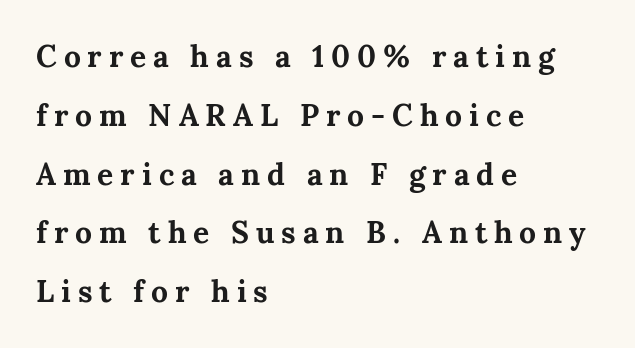
{"serif": "yes", "italic": "no", "bold": "yes", "weight": "bold", "width": "normal", "stroke_contrast": "medium", "x_height": "medium", "monospaced": "no", "underline": "no", "align": "left", "line_spacing": "loose", "line_spacing_ratio": 1.96, "letter_spacing": "wide", "letter_spacing_em": 0.23, "glyph_px": 30}
